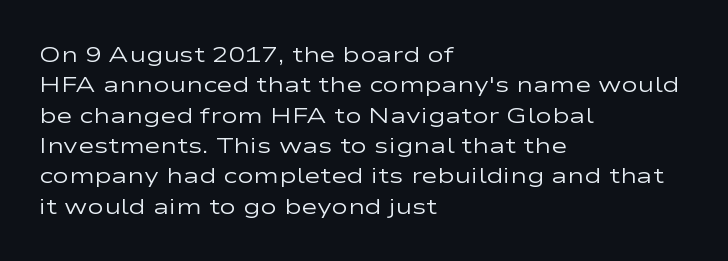
The image shows 22 px text type, upright; set left-aligned, normal line spacing (1.38x), normal letter spacing, not underlined.
